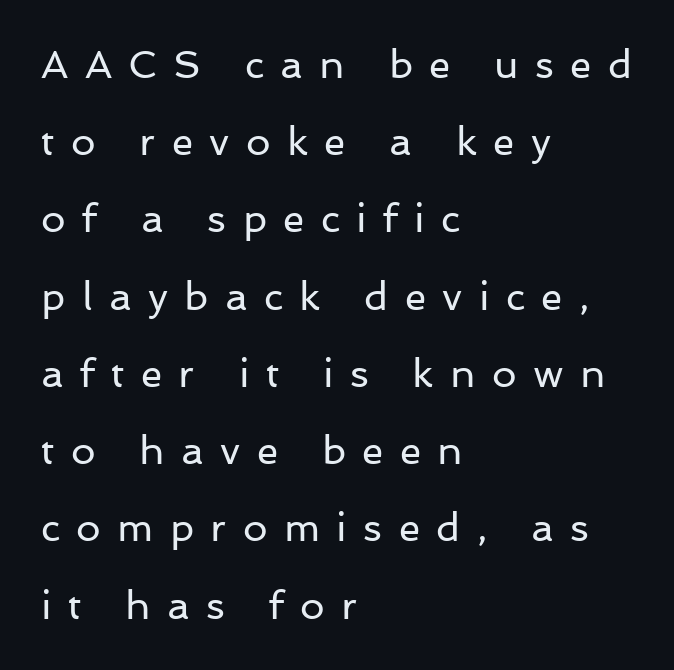
No chunkiness to these letters — they're not bold. Do the letters lean? They stand straight. Letters rest on an invisible, unmarked baseline. A typesetter would call this heavily tracked-out type. The leading is generous, giving the passage an open texture.
